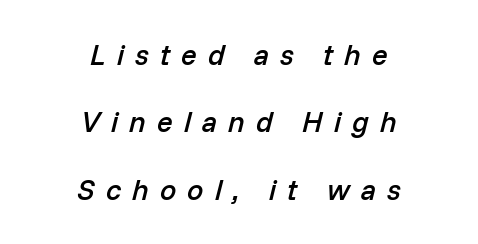
The image shows 29 px semibold type, italic (leaning right); set centered, loose line spacing (2.32x), unusually wide letter spacing (+0.38 em), not underlined; low stroke contrast and a medium x-height.
